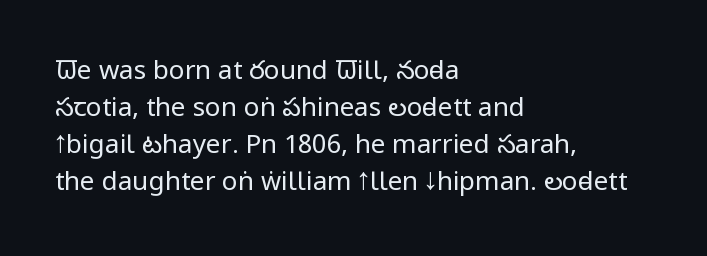
{"italic": "no", "bold": "no", "underline": "no", "align": "left", "line_spacing": "normal", "line_spacing_ratio": 1.42, "letter_spacing": "normal", "letter_spacing_em": 0.0, "glyph_px": 26}
